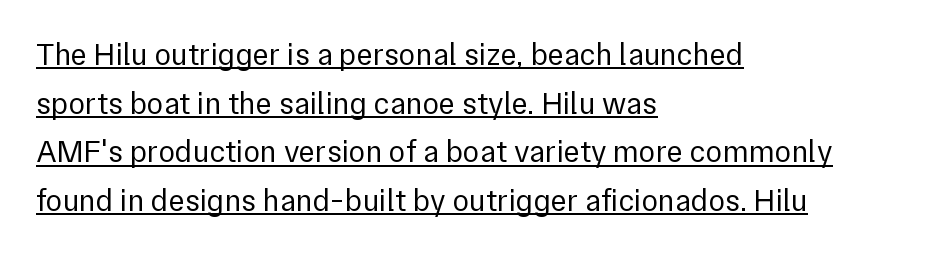
Q: Is the text bold? A: No.
Q: Is the text italic (slanted)? A: No, it is upright.
Q: Is the typeface a serif or a sans-serif typeface? A: Sans-serif.
Q: Is the text underlined? A: Yes.
Q: How is the paragraph aligned? A: Left-aligned.
Q: Is the spacing between letters normal or unusually wide? A: Normal.
Q: Is the spacing between lines tight, normal or loose? A: Normal.
Q: Width (condensed, normal, or wide)? A: Normal.
Q: Stroke contrast? A: Low.
Q: x-height? A: Medium.
Q: Monospaced? A: No.
